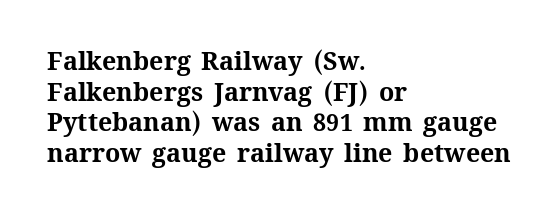
Q: Is the text bold? A: Yes.
Q: Is the text italic (slanted)? A: No, it is upright.
Q: Is the text underlined? A: No.
Q: How is the paragraph aligned? A: Left-aligned.
Q: Is the spacing between letters normal or unusually wide? A: Normal.
